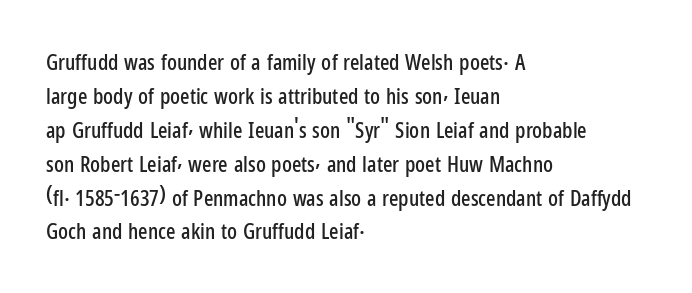
The image shows 22 px text type, upright; set left-aligned, normal line spacing (1.54x), normal letter spacing, not underlined.
